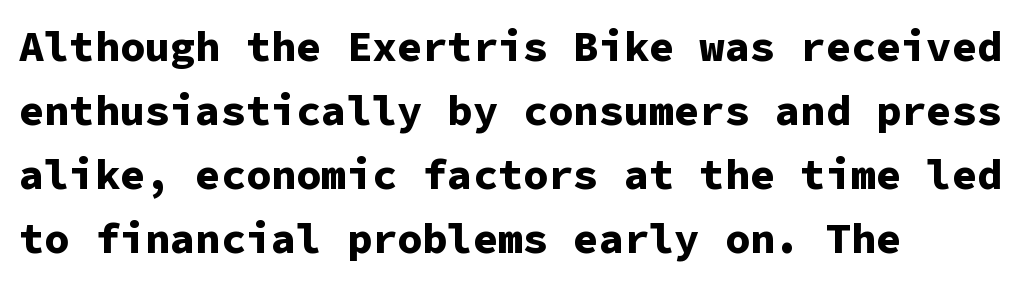
{"serif": "no", "italic": "no", "bold": "yes", "weight": "bold", "width": "normal", "stroke_contrast": "low", "x_height": "medium", "monospaced": "yes", "underline": "no", "align": "left", "line_spacing": "normal", "line_spacing_ratio": 1.52, "letter_spacing": "normal", "letter_spacing_em": 0.0, "glyph_px": 42}
